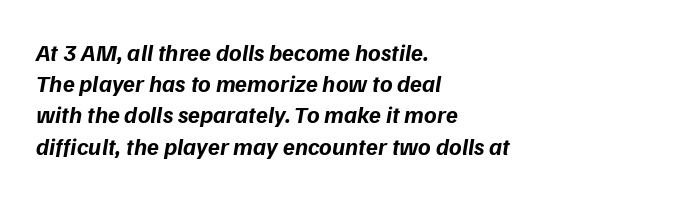
Q: Is the text bold? A: Yes.
Q: Is the text underlined? A: No.
Q: How is the paragraph aligned? A: Left-aligned.
Q: Is the spacing between letters normal or unusually wide? A: Normal.
Q: Is the spacing between lines tight, normal or loose? A: Normal.
